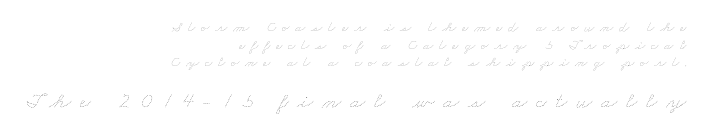
Size contrast runs from small at the top to large at the bottom. Underlining? Definitely not there. Compared with typical body copy, the letter spacing here is much looser. All the whitespace from short lines collects on the left.
